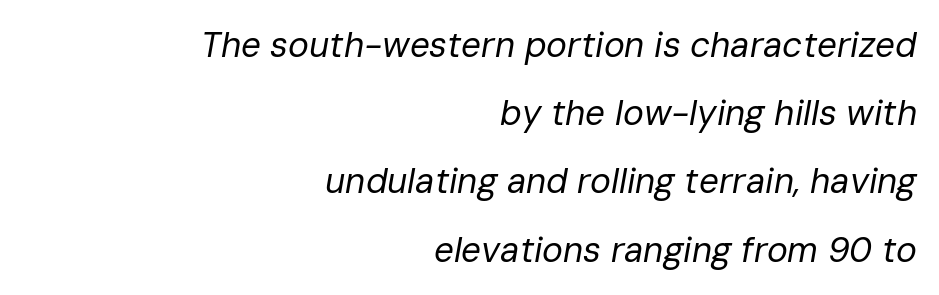
Q: Is the text bold? A: No.
Q: Is the text italic (slanted)? A: Yes, it leans right by about 10 degrees.
Q: Is the text underlined? A: No.
Q: How is the paragraph aligned? A: Right-aligned.
Q: Is the spacing between letters normal or unusually wide? A: Normal.
Q: Is the spacing between lines tight, normal or loose? A: Loose.
Q: Width (condensed, normal, or wide)? A: Normal.
Q: Stroke contrast? A: Low.
Q: x-height? A: Medium.
Q: Monospaced? A: No.
